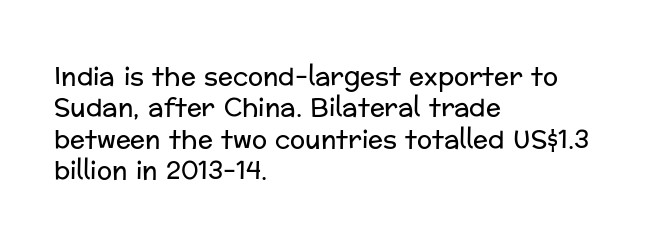
The image shows 25 px text type, upright; set left-aligned, normal line spacing (1.26x), normal letter spacing, not underlined.
